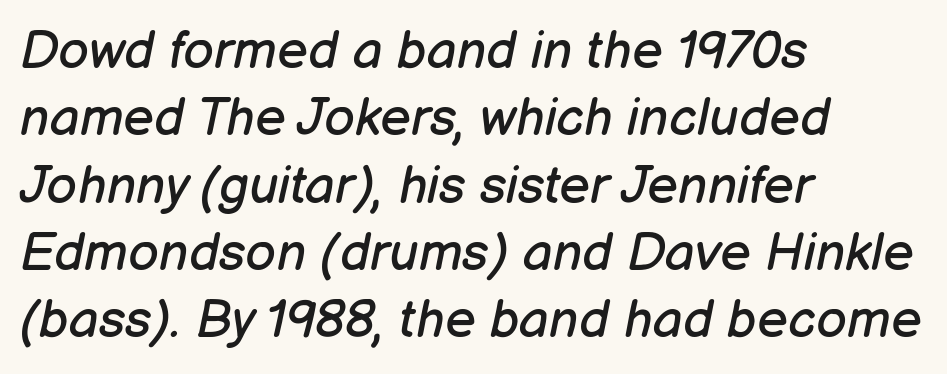
The image shows 53 px regular-weight type, italic (leaning right); set left-aligned, normal line spacing (1.27x), normal letter spacing, not underlined; low stroke contrast and a medium x-height.
